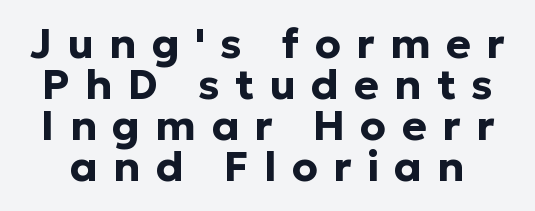
You could not count columns in this text — the font is proportionally spaced. The space directly below the letters is spotless. Upright lettering throughout. Closely set lines give the paragraph a compact silhouette. What kind of face is this? One without serifs — a sans.
